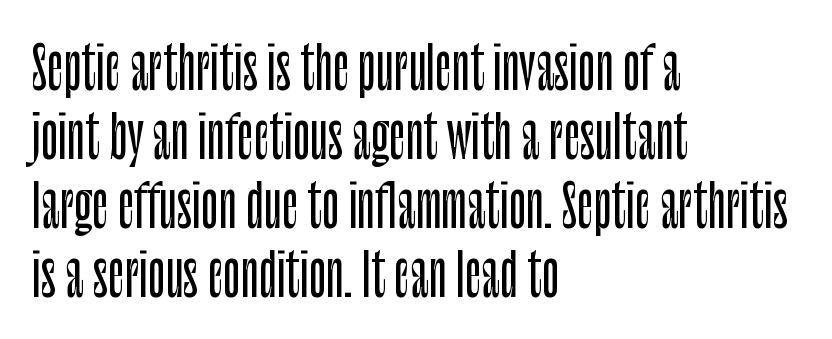
{"serif": "no", "italic": "no", "width": "condensed", "stroke_contrast": "low", "x_height": "large", "monospaced": "no", "underline": "no", "align": "left", "line_spacing_ratio": 1.21, "letter_spacing": "normal", "letter_spacing_em": 0.0, "glyph_px": 57}
